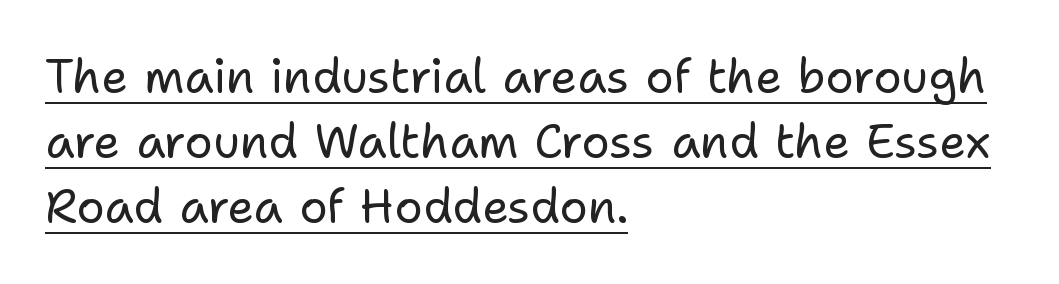
{"serif": "no", "italic": "no", "bold": "no", "weight": "regular", "width": "normal", "stroke_contrast": "low", "x_height": "medium", "monospaced": "no", "underline": "yes", "align": "left", "line_spacing": "normal", "line_spacing_ratio": 1.38, "letter_spacing": "normal", "letter_spacing_em": 0.0, "glyph_px": 47}
